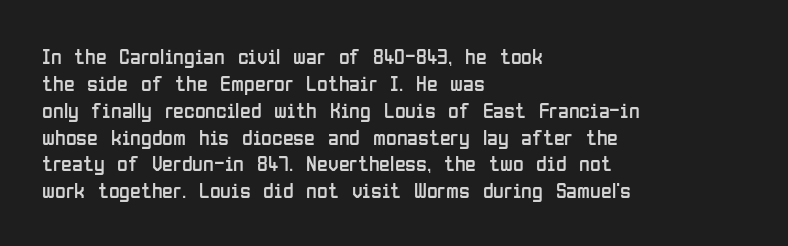
{"italic": "no", "bold": "no", "underline": "no", "align": "left", "line_spacing_ratio": 1.22, "letter_spacing": "normal", "letter_spacing_em": 0.0, "glyph_px": 22}
